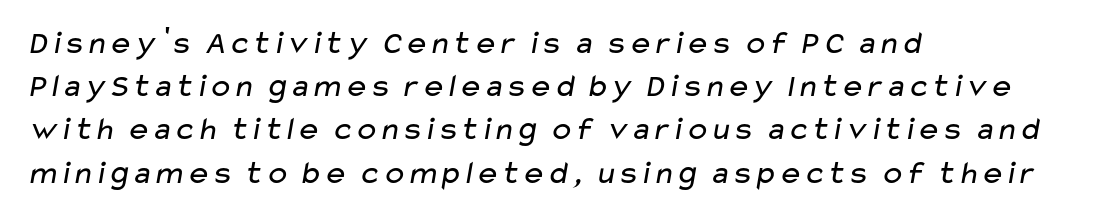
{"serif": "no", "bold": "no", "weight": "regular", "width": "wide", "stroke_contrast": "low", "x_height": "medium", "monospaced": "no", "underline": "no", "align": "left", "line_spacing": "normal", "line_spacing_ratio": 1.31, "letter_spacing": "normal", "letter_spacing_em": 0.0, "glyph_px": 33}
